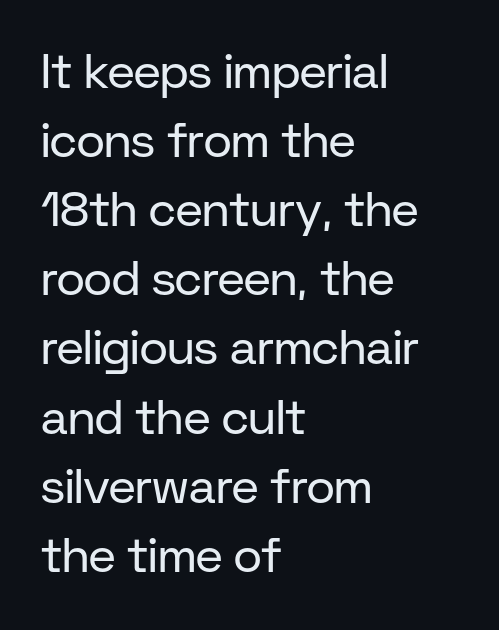
Q: Is the text bold? A: No.
Q: Is the text italic (slanted)? A: No, it is upright.
Q: Is the typeface a serif or a sans-serif typeface? A: Sans-serif.
Q: Is the text underlined? A: No.
Q: How is the paragraph aligned? A: Left-aligned.
Q: Is the spacing between letters normal or unusually wide? A: Normal.
Q: Is the spacing between lines tight, normal or loose? A: Normal.
Q: Width (condensed, normal, or wide)? A: Normal.
Q: Stroke contrast? A: Low.
Q: x-height? A: Medium.
Q: Monospaced? A: No.
